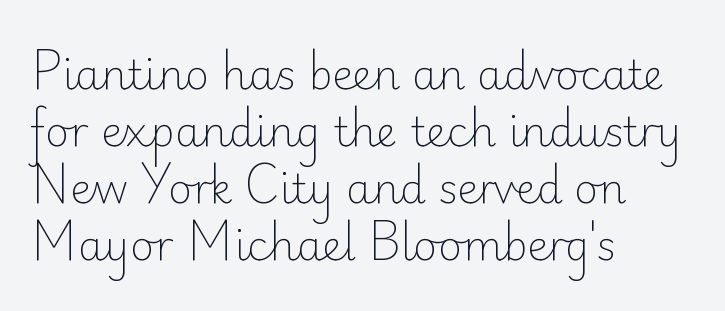
{"serif": "no", "italic": "no", "bold": "no", "weight": "light", "width": "normal", "stroke_contrast": "low", "x_height": "small", "monospaced": "no", "underline": "no", "align": "left", "line_spacing": "normal", "line_spacing_ratio": 1.39, "letter_spacing": "normal", "letter_spacing_em": 0.0, "glyph_px": 41}
